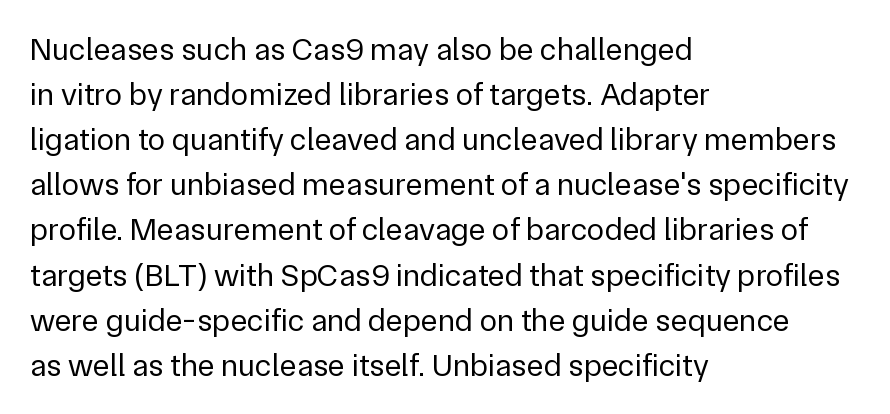
The image shows 32 px regular-weight sans-serif type, upright; set left-aligned, normal line spacing (1.41x), normal letter spacing, not underlined; low stroke contrast and a medium x-height.
